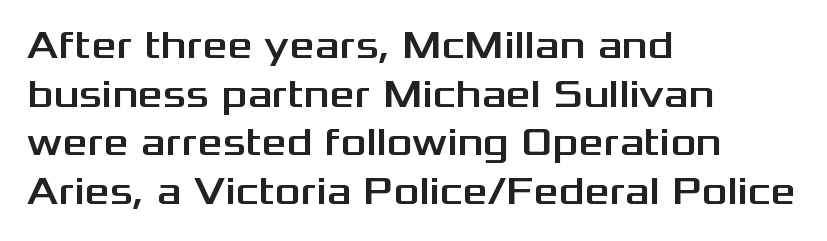
Q: Is the text italic (slanted)? A: No, it is upright.
Q: Is the typeface a serif or a sans-serif typeface? A: Sans-serif.
Q: Is the text underlined? A: No.
Q: How is the paragraph aligned? A: Left-aligned.
Q: Is the spacing between letters normal or unusually wide? A: Normal.
Q: Is the spacing between lines tight, normal or loose? A: Normal.
Q: Width (condensed, normal, or wide)? A: Wide.
Q: Stroke contrast? A: Medium.
Q: x-height? A: Medium.
Q: Monospaced? A: No.
